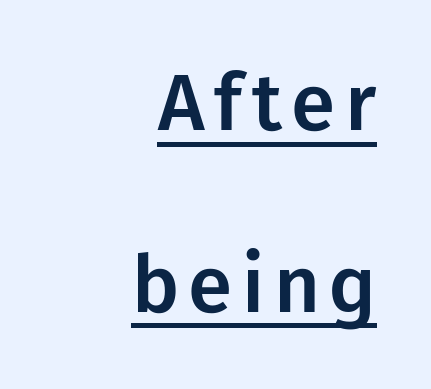
The block of text is sparse from top to bottom, with ample space between rows. These lines are set flush right with a ragged left edge. The string is rendered with underlining switched on. Unlike italic type, these characters show no tilt at all.
